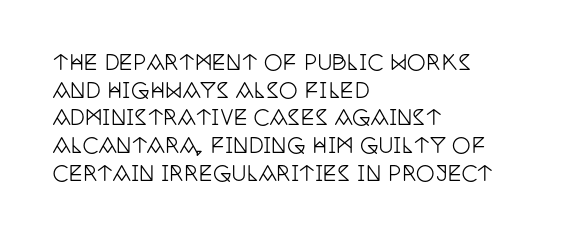
Every character sits straight up, as roman type does. Decoration check: the copy has no underline. A normal amount of white space separates one row of letters from the next. The passage shown has conventional tracking throughout.
